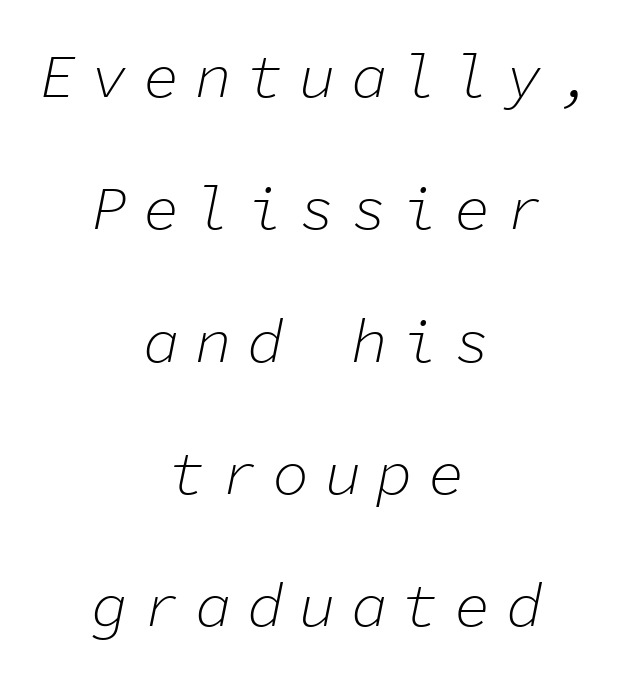
The image shows 61 px light type, italic (leaning right), monospaced; set centered, loose line spacing (2.17x), unusually wide letter spacing (+0.25 em), not underlined; low stroke contrast and a medium x-height.
